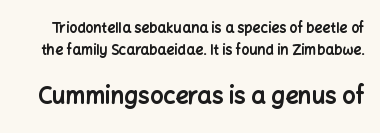
The characters look thick and weighty, a clear bold. The letters sit at their default tracking, neither squeezed nor spread. The space beneath each line is pristine and unruled. Line spacing here is normal.
